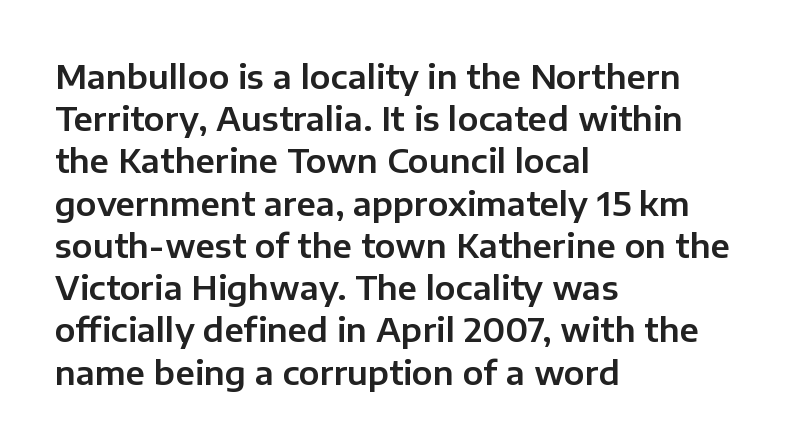
Q: Is the text italic (slanted)? A: No, it is upright.
Q: Is the typeface a serif or a sans-serif typeface? A: Sans-serif.
Q: Is the text underlined? A: No.
Q: How is the paragraph aligned? A: Left-aligned.
Q: Is the spacing between letters normal or unusually wide? A: Normal.
Q: Is the spacing between lines tight, normal or loose? A: Normal.
Q: Width (condensed, normal, or wide)? A: Normal.
Q: Stroke contrast? A: Low.
Q: x-height? A: Medium.
Q: Monospaced? A: No.
